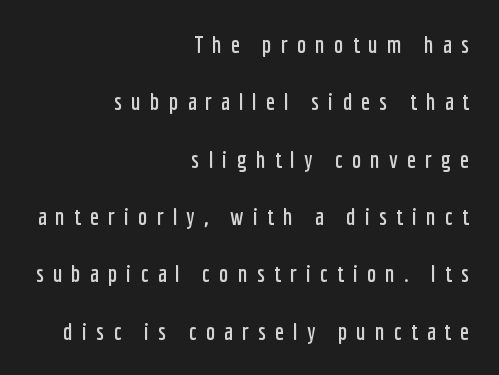
The leading is generous, giving the passage an open texture. A clean baseline with only descenders dipping below it. The letters are spread apart with noticeably loose tracking. Visually the block forms a straight wall on the right and a jagged coastline on the left. Tall strokes in this sample are plumb rather than angled.
